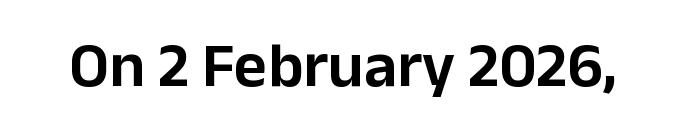
The image shows 64 px sans-serif type, upright; set normal letter spacing, not underlined; low stroke contrast and a medium x-height.
